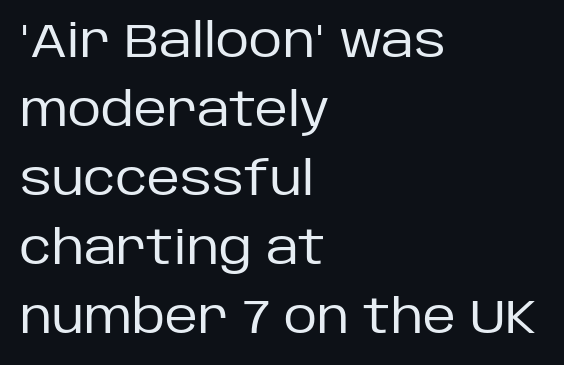
Q: Is the text bold? A: No.
Q: Is the text italic (slanted)? A: No, it is upright.
Q: Is the typeface a serif or a sans-serif typeface? A: Sans-serif.
Q: Is the text underlined? A: No.
Q: How is the paragraph aligned? A: Left-aligned.
Q: Is the spacing between letters normal or unusually wide? A: Normal.
Q: Is the spacing between lines tight, normal or loose? A: Normal.
Q: Width (condensed, normal, or wide)? A: Normal.
Q: Stroke contrast? A: Low.
Q: x-height? A: Large.
Q: Monospaced? A: No.
